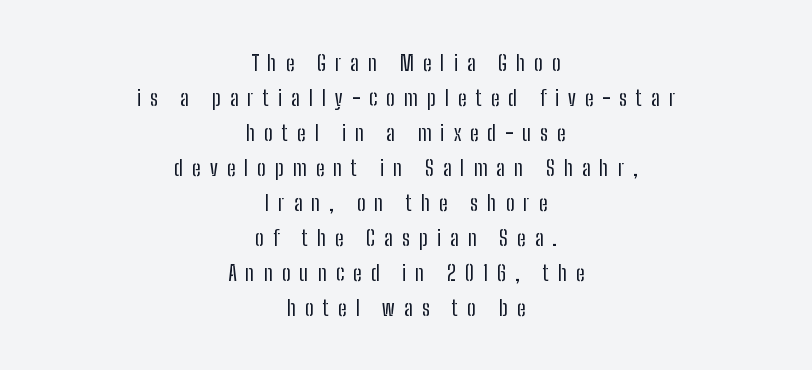
The specimen reads as upright at a glance. Is the block centered? Yes — each line is placed symmetrically about the middle. The font is comparable to plain body text, perhaps lighter. Words appear elongated and porous because spacing is wide. The gap between lines stays unmarked.
